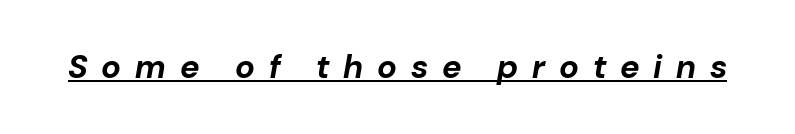
Q: Is the text bold? A: Yes.
Q: Is the text italic (slanted)? A: Yes, it leans right by about 10 degrees.
Q: Is the text underlined? A: Yes.
Q: Is the spacing between letters normal or unusually wide? A: Unusually wide.
Q: Width (condensed, normal, or wide)? A: Normal.
Q: Stroke contrast? A: Low.
Q: x-height? A: Medium.
Q: Monospaced? A: No.
